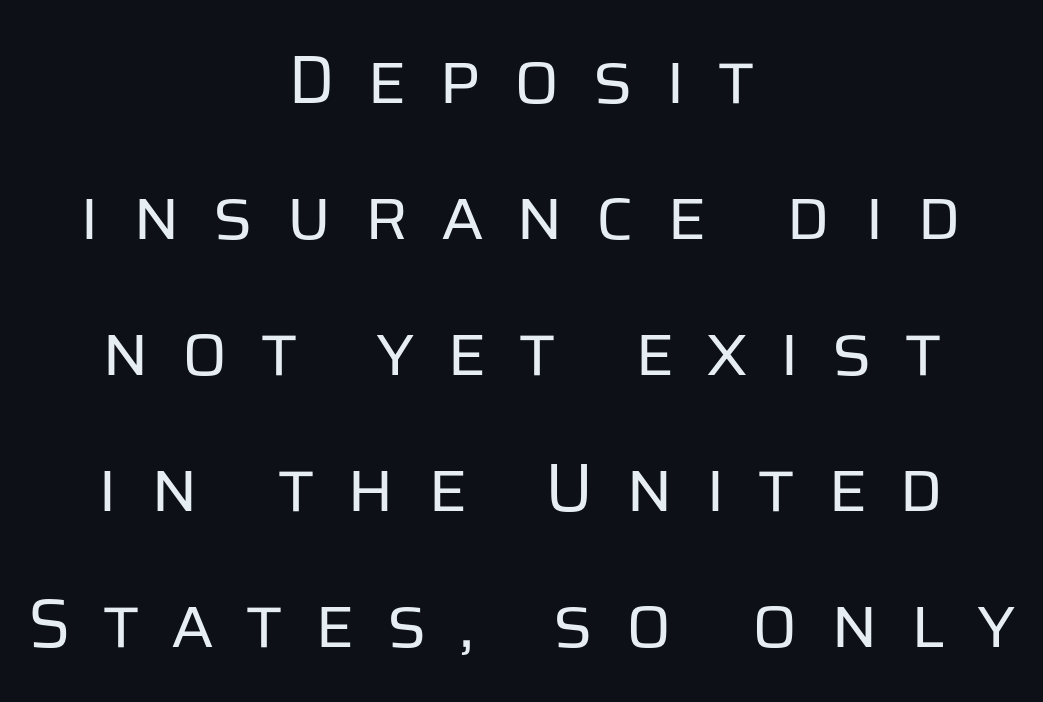
Unlike a traditional serif, this face leaves its strokes unadorned. A typesetter would call this heavily tracked-out type. Horizontally, the lines are justified to the midpoint only. The zone under the glyphs is completely vacant.
